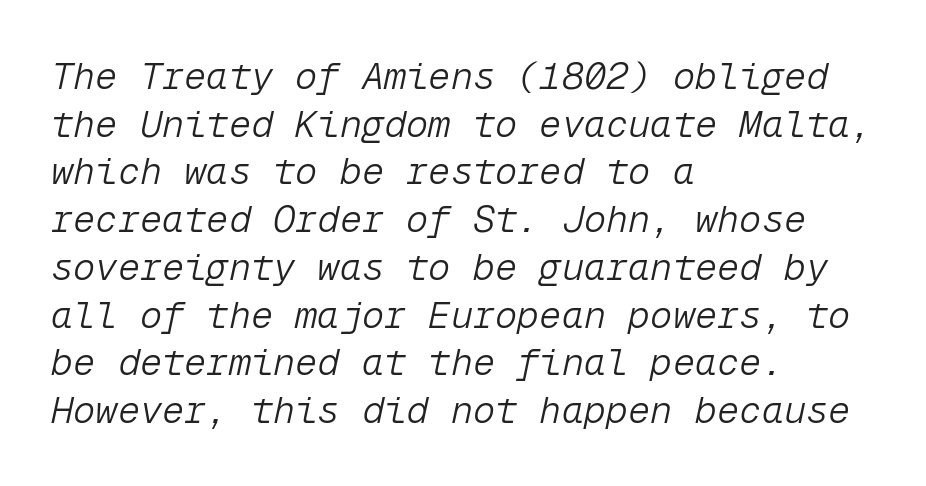
Q: Is the text bold? A: No.
Q: Is the text italic (slanted)? A: Yes, it leans right by about 12 degrees.
Q: Is the text underlined? A: No.
Q: How is the paragraph aligned? A: Left-aligned.
Q: Is the spacing between letters normal or unusually wide? A: Normal.
Q: Is the spacing between lines tight, normal or loose? A: Normal.
Q: Width (condensed, normal, or wide)? A: Normal.
Q: Stroke contrast? A: Low.
Q: x-height? A: Medium.
Q: Monospaced? A: Yes.
